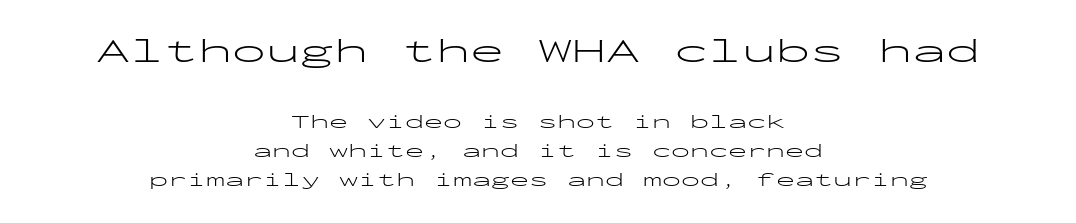
{"serif": "no", "italic": "no", "bold": "no", "weight": "light", "width": "wide", "stroke_contrast": "low", "x_height": "medium", "monospaced": "yes", "underline": "no", "align": "center", "line_spacing": "normal", "line_spacing_ratio": 1.53, "letter_spacing": "normal", "letter_spacing_em": 0.0, "larger_block": "first", "size_ratio": 1.79, "glyph_px": 34}
